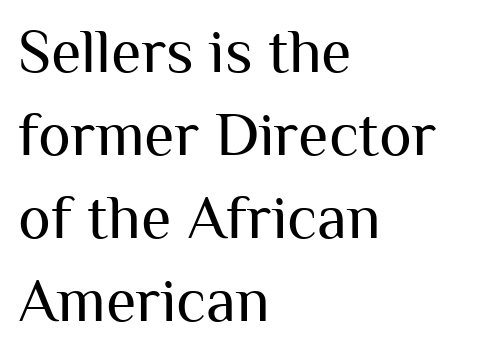
Q: Is the text bold? A: No.
Q: Is the text italic (slanted)? A: No, it is upright.
Q: Is the typeface a serif or a sans-serif typeface? A: Sans-serif.
Q: Is the text underlined? A: No.
Q: How is the paragraph aligned? A: Left-aligned.
Q: Is the spacing between letters normal or unusually wide? A: Normal.
Q: Is the spacing between lines tight, normal or loose? A: Normal.
Q: Width (condensed, normal, or wide)? A: Normal.
Q: Stroke contrast? A: Medium.
Q: x-height? A: Medium.
Q: Monospaced? A: No.
